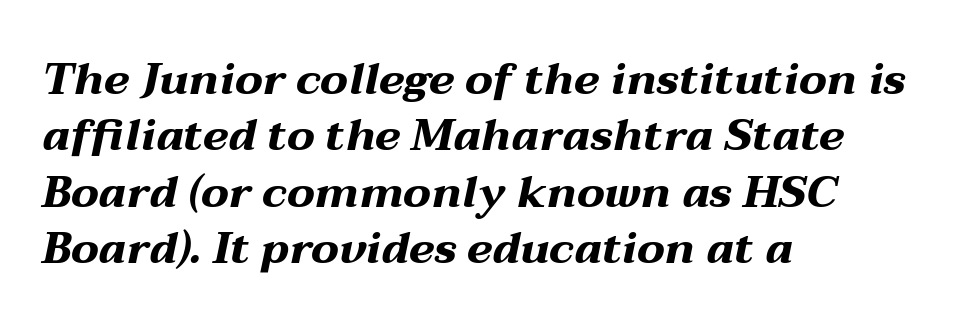
Q: Is the text bold? A: Yes.
Q: Is the text italic (slanted)? A: Yes, it leans right by about 12 degrees.
Q: Is the text underlined? A: No.
Q: How is the paragraph aligned? A: Left-aligned.
Q: Is the spacing between letters normal or unusually wide? A: Normal.
Q: Is the spacing between lines tight, normal or loose? A: Normal.
Q: Width (condensed, normal, or wide)? A: Wide.
Q: Stroke contrast? A: Medium.
Q: x-height? A: Medium.
Q: Monospaced? A: No.
